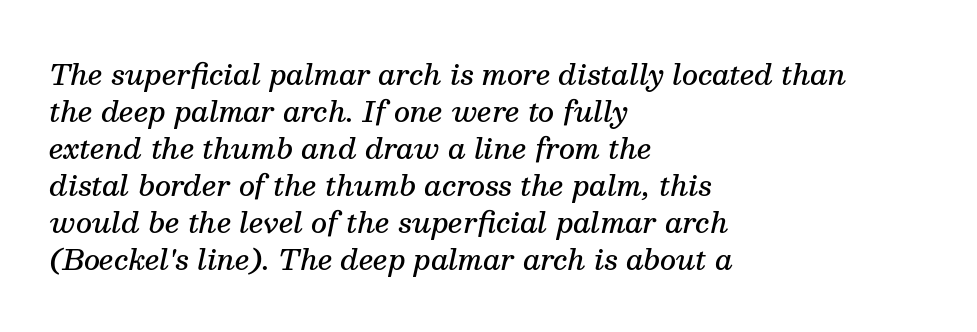
Q: Is the text bold? A: Semi-bold.
Q: Is the text italic (slanted)? A: Yes, it leans right by about 13 degrees.
Q: Is the typeface a serif or a sans-serif typeface? A: Serif.
Q: Is the text underlined? A: No.
Q: How is the paragraph aligned? A: Left-aligned.
Q: Is the spacing between letters normal or unusually wide? A: Normal.
Q: Is the spacing between lines tight, normal or loose? A: Normal.
Q: Width (condensed, normal, or wide)? A: Normal.
Q: Stroke contrast? A: Medium.
Q: x-height? A: Medium.
Q: Monospaced? A: No.
